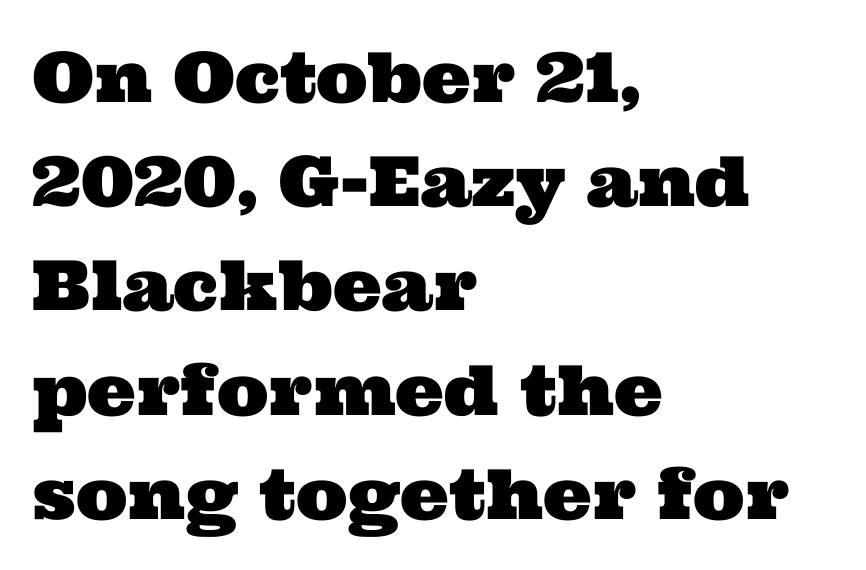
{"serif": "yes", "width": "wide", "stroke_contrast": "medium", "x_height": "medium", "monospaced": "no", "underline": "no", "align": "left", "line_spacing": "normal", "line_spacing_ratio": 1.51, "letter_spacing": "normal", "letter_spacing_em": 0.0, "glyph_px": 69}
